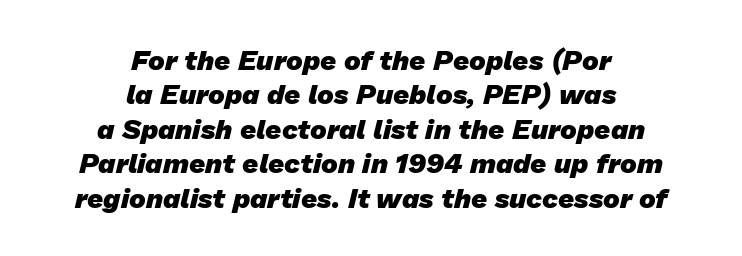
{"serif": "no", "bold": "yes", "weight": "heavy", "width": "normal", "stroke_contrast": "low", "x_height": "medium", "monospaced": "no", "underline": "no", "align": "center", "line_spacing_ratio": 1.23, "letter_spacing": "normal", "letter_spacing_em": 0.0, "glyph_px": 28}
